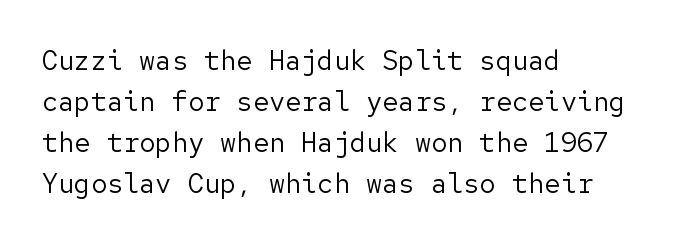
Q: Is the text bold? A: No.
Q: Is the text italic (slanted)? A: No, it is upright.
Q: Is the text underlined? A: No.
Q: How is the paragraph aligned? A: Left-aligned.
Q: Is the spacing between letters normal or unusually wide? A: Normal.
Q: Is the spacing between lines tight, normal or loose? A: Normal.
